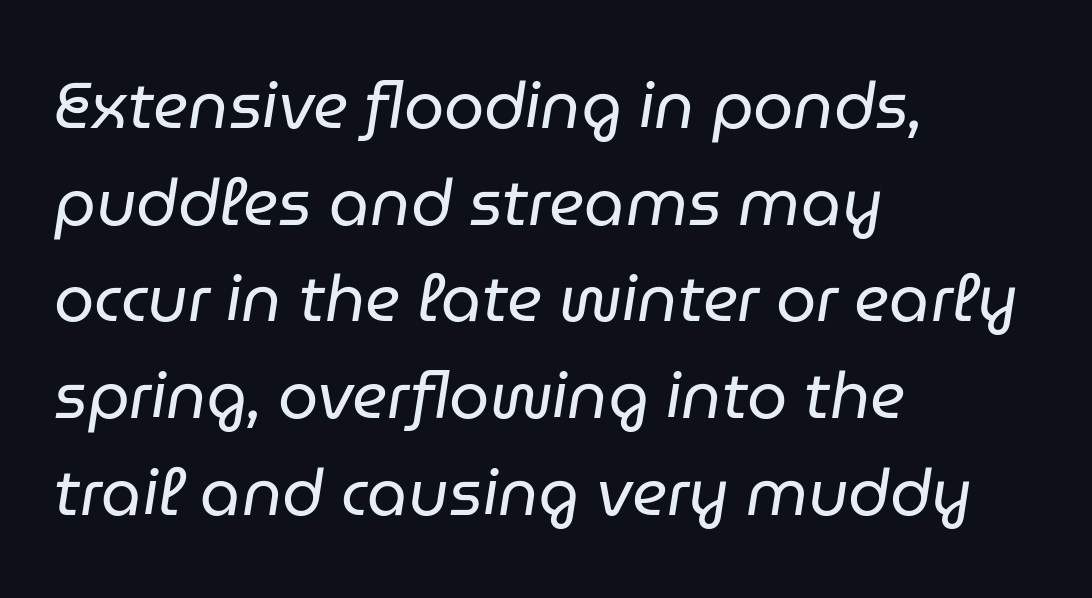
Q: Is the text bold? A: No.
Q: Is the text italic (slanted)? A: Yes, it leans right by about 9 degrees.
Q: Is the text underlined? A: No.
Q: How is the paragraph aligned? A: Left-aligned.
Q: Is the spacing between letters normal or unusually wide? A: Normal.
Q: Is the spacing between lines tight, normal or loose? A: Normal.
Q: Width (condensed, normal, or wide)? A: Normal.
Q: Stroke contrast? A: Low.
Q: x-height? A: Medium.
Q: Monospaced? A: No.
